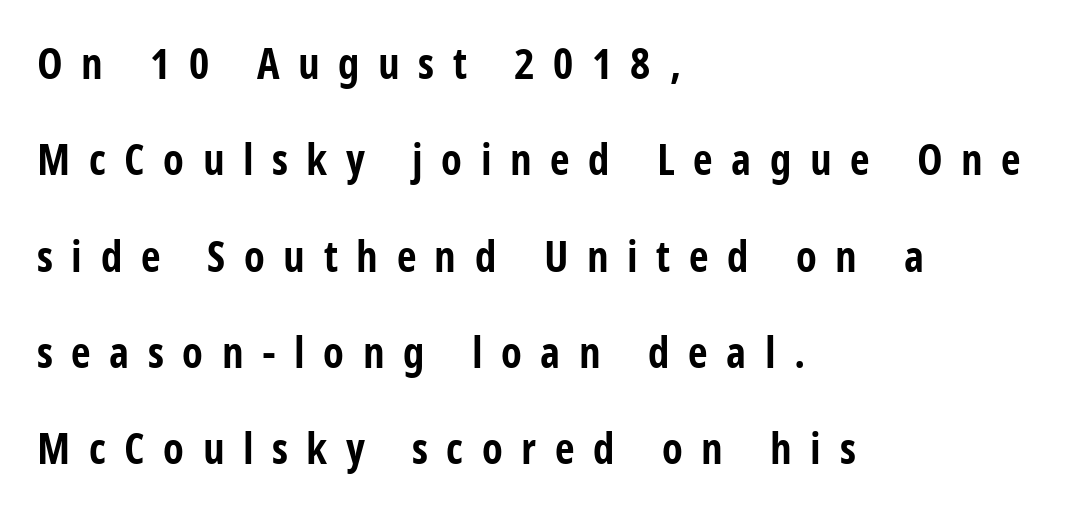
{"serif": "no", "italic": "no", "bold": "yes", "weight": "bold", "width": "condensed", "stroke_contrast": "low", "x_height": "large", "monospaced": "no", "underline": "no", "align": "left", "line_spacing": "loose", "line_spacing_ratio": 2.24, "letter_spacing": "wide", "letter_spacing_em": 0.43, "glyph_px": 43}
